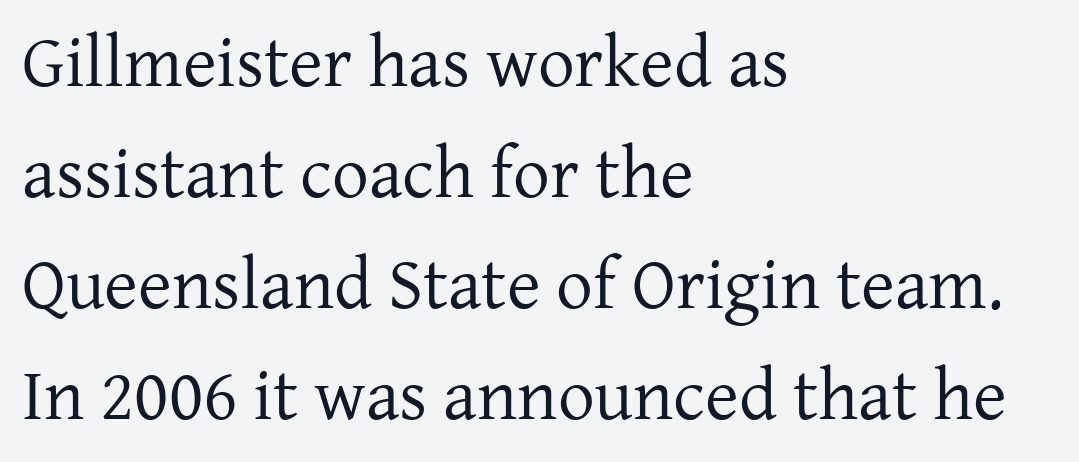
Students, observe: this is what conventionally led text looks like. This rendering uses left alignment, leaving the right contour irregular. Characters remain perfectly vertical along every line. The face used here is proportionally spaced, like ordinary book or web type. There is no visible air inserted between adjacent glyphs.
